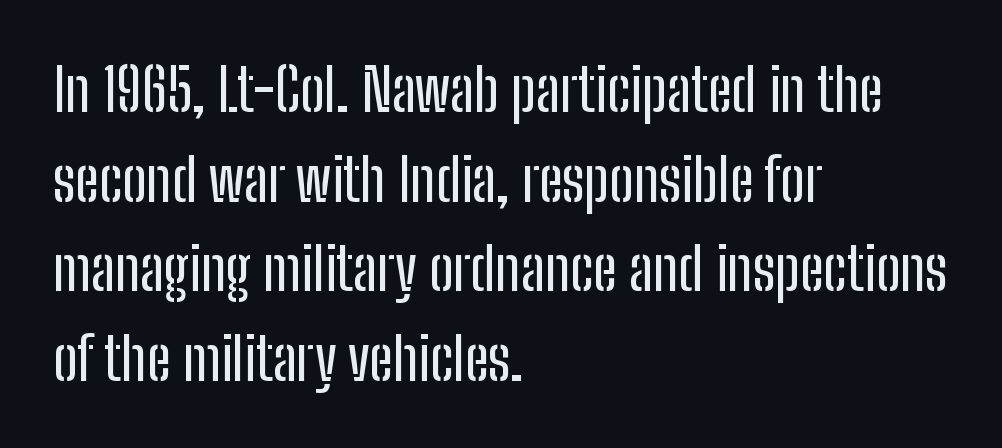
Q: Is the text italic (slanted)? A: No, it is upright.
Q: Is the typeface a serif or a sans-serif typeface? A: Sans-serif.
Q: Is the text underlined? A: No.
Q: How is the paragraph aligned? A: Left-aligned.
Q: Is the spacing between letters normal or unusually wide? A: Normal.
Q: Is the spacing between lines tight, normal or loose? A: Normal.
Q: Width (condensed, normal, or wide)? A: Condensed.
Q: Stroke contrast? A: Low.
Q: x-height? A: Medium.
Q: Monospaced? A: No.
